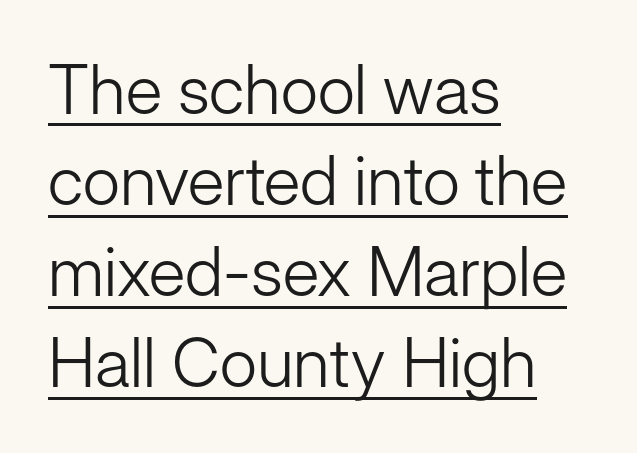
{"serif": "no", "italic": "no", "bold": "no", "weight": "light", "width": "normal", "stroke_contrast": "low", "x_height": "medium", "monospaced": "no", "underline": "yes", "align": "left", "line_spacing": "normal", "line_spacing_ratio": 1.34, "letter_spacing": "normal", "letter_spacing_em": 0.0, "glyph_px": 68}
